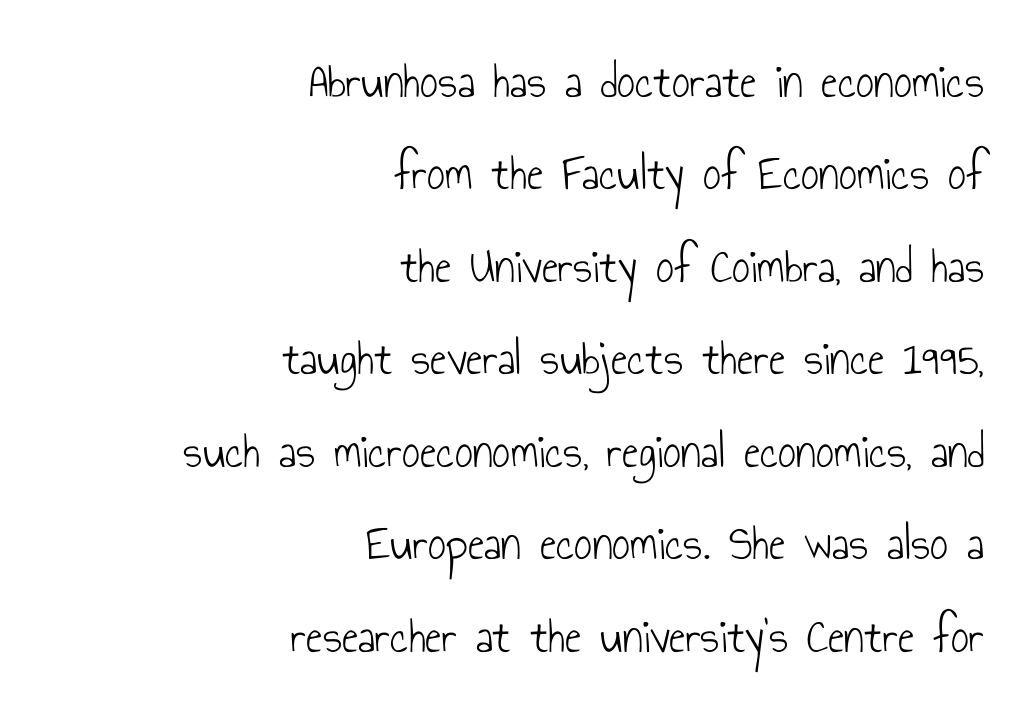
Q: Is the text bold? A: No.
Q: Is the text italic (slanted)? A: No, it is upright.
Q: Is the typeface a serif or a sans-serif typeface? A: Sans-serif.
Q: Is the text underlined? A: No.
Q: How is the paragraph aligned? A: Right-aligned.
Q: Is the spacing between letters normal or unusually wide? A: Normal.
Q: Width (condensed, normal, or wide)? A: Condensed.
Q: Stroke contrast? A: Low.
Q: x-height? A: Small.
Q: Monospaced? A: No.
